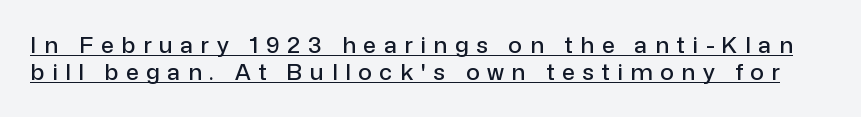
The image shows 23 px text type, upright; set line spacing 1.19x, unusually wide letter spacing (+0.33 em), underlined.
